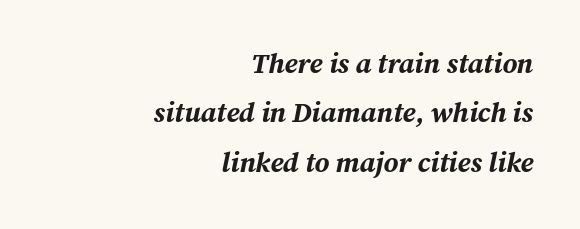
The image shows 28 px bold type, italic (leaning right); set right-aligned, line spacing 1.76x, normal letter spacing, not underlined; medium stroke contrast and a medium x-height.
